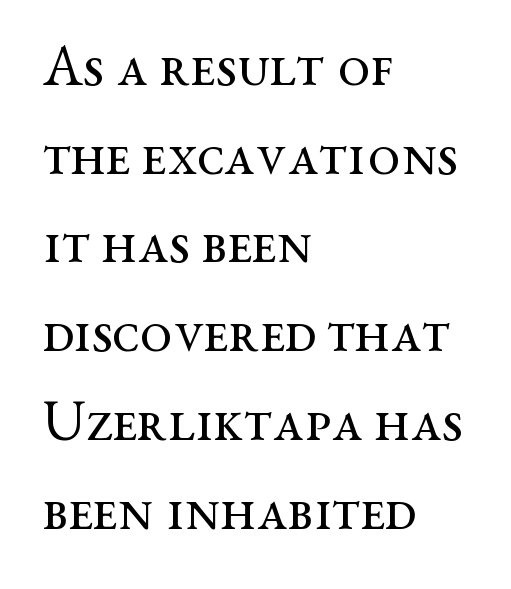
Q: Is the text bold? A: No.
Q: Is the text italic (slanted)? A: No, it is upright.
Q: Is the typeface a serif or a sans-serif typeface? A: Serif.
Q: Is the text underlined? A: No.
Q: How is the paragraph aligned? A: Left-aligned.
Q: Is the spacing between letters normal or unusually wide? A: Normal.
Q: Is the spacing between lines tight, normal or loose? A: Normal.
Q: Width (condensed, normal, or wide)? A: Wide.
Q: Stroke contrast? A: Medium.
Q: x-height? A: Medium.
Q: Monospaced? A: No.
